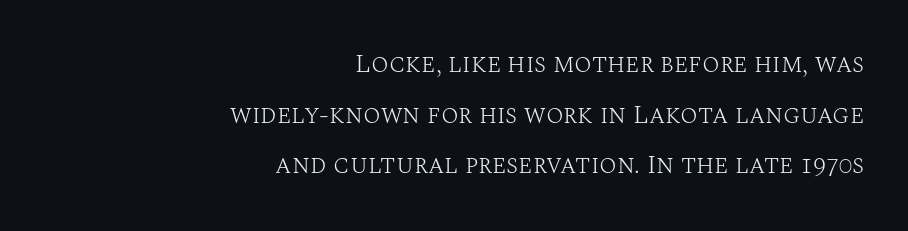
Q: Is the text bold? A: No.
Q: Is the text italic (slanted)? A: No, it is upright.
Q: Is the text underlined? A: No.
Q: How is the paragraph aligned? A: Right-aligned.
Q: Is the spacing between letters normal or unusually wide? A: Normal.
Q: Is the spacing between lines tight, normal or loose? A: Loose.
